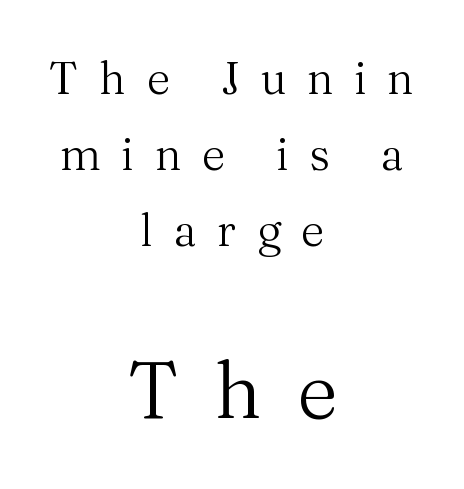
Q: Is the text bold? A: No.
Q: Is the text italic (slanted)? A: No, it is upright.
Q: Is the typeface a serif or a sans-serif typeface? A: Serif.
Q: Is the text underlined? A: No.
Q: How is the paragraph aligned? A: Centered.
Q: Is the spacing between letters normal or unusually wide? A: Unusually wide.
Q: Is the spacing between lines tight, normal or loose? A: Normal.
Q: Which block of text is set in a larger size, the first (top) or the second (bottom)? A: The second (bottom) one.
Q: Width (condensed, normal, or wide)? A: Normal.
Q: Stroke contrast? A: Medium.
Q: x-height? A: Medium.
Q: Monospaced? A: No.
